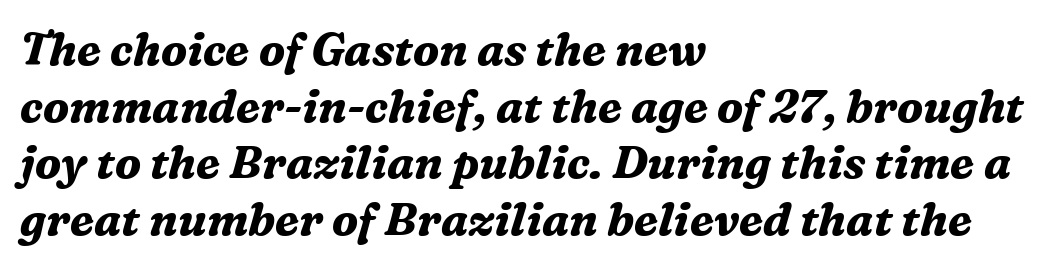
The image shows 45 px bold serif type, italic (leaning right); set left-aligned, normal line spacing (1.26x), normal letter spacing, not underlined; medium stroke contrast and a medium x-height.
